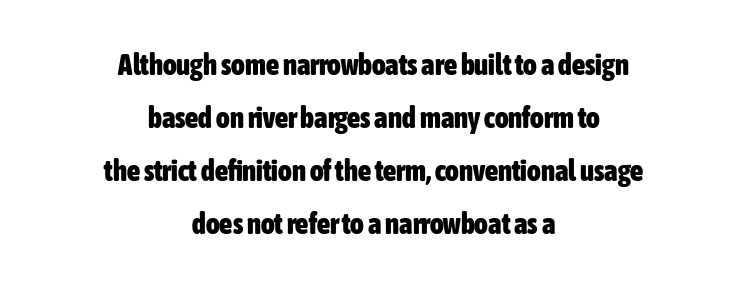
Q: Is the text bold? A: Yes.
Q: Is the text italic (slanted)? A: No, it is upright.
Q: Is the typeface a serif or a sans-serif typeface? A: Sans-serif.
Q: Is the text underlined? A: No.
Q: How is the paragraph aligned? A: Centered.
Q: Is the spacing between letters normal or unusually wide? A: Normal.
Q: Width (condensed, normal, or wide)? A: Condensed.
Q: Stroke contrast? A: Low.
Q: x-height? A: Medium.
Q: Monospaced? A: No.
